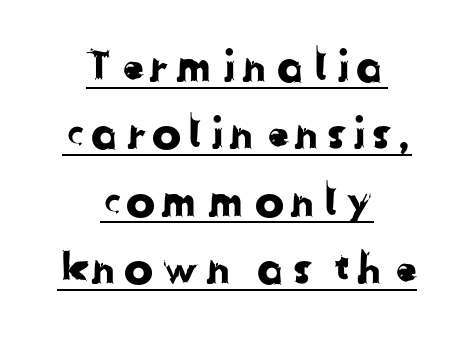
The passage is arranged like a title page — every line centered. The passage shown is underscored from start to finish. The typeface chosen for these lines omits serifs. The passage shown stacks its lines at a standard gap. Each letter keeps its own natural width here, so spacing adapts to shape.
